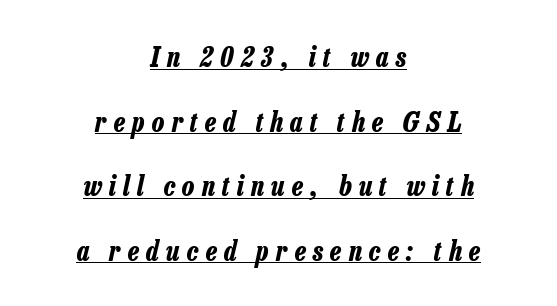
Q: Is the text bold? A: Yes.
Q: Is the text italic (slanted)? A: Yes, it leans right by about 13 degrees.
Q: Is the text underlined? A: Yes.
Q: How is the paragraph aligned? A: Centered.
Q: Is the spacing between letters normal or unusually wide? A: Unusually wide.
Q: Is the spacing between lines tight, normal or loose? A: Loose.
